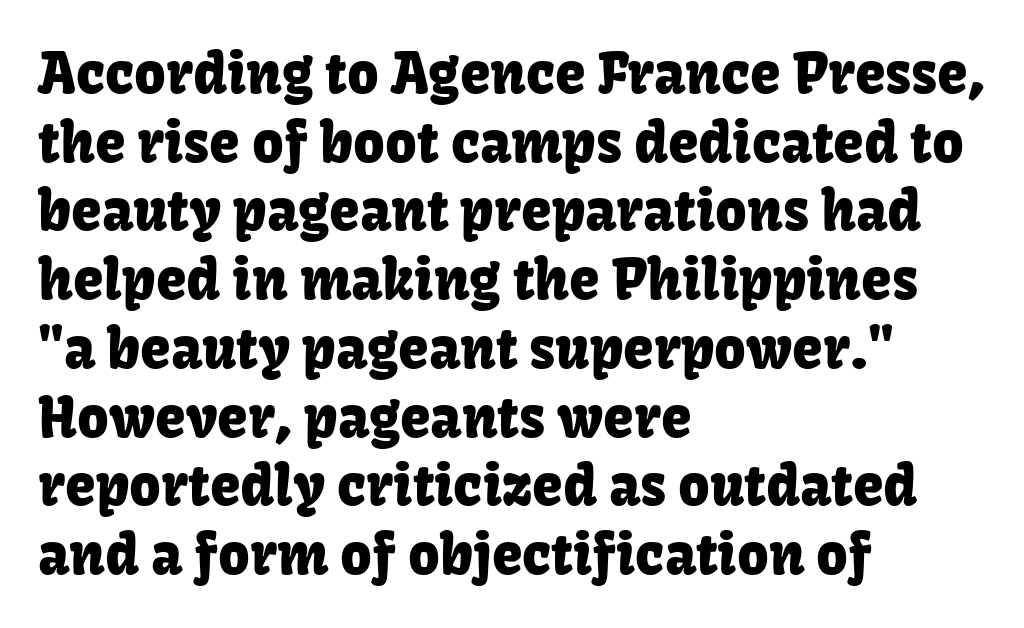
{"serif": "no", "italic": "no", "width": "normal", "stroke_contrast": "low", "x_height": "medium", "monospaced": "no", "underline": "no", "align": "left", "line_spacing": "normal", "line_spacing_ratio": 1.25, "letter_spacing": "normal", "letter_spacing_em": 0.0, "glyph_px": 55}
